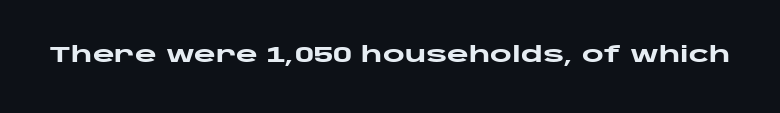
The letterforms sit shoulder to shoulder at normal distance. These lines were composed using upright roman letters. Check the space under the baseline: it is left empty. The sample has been set heavy, in full bold.
